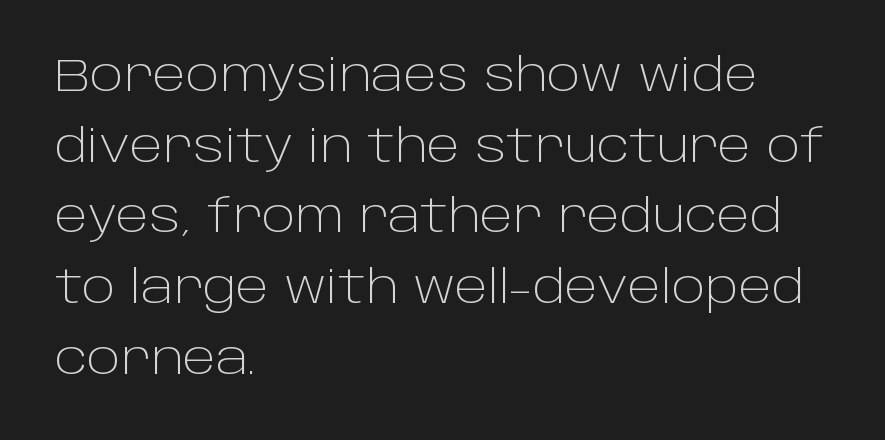
Q: Is the text bold? A: No.
Q: Is the text italic (slanted)? A: No, it is upright.
Q: Is the typeface a serif or a sans-serif typeface? A: Sans-serif.
Q: Is the text underlined? A: No.
Q: How is the paragraph aligned? A: Left-aligned.
Q: Is the spacing between letters normal or unusually wide? A: Normal.
Q: Is the spacing between lines tight, normal or loose? A: Normal.
Q: Width (condensed, normal, or wide)? A: Normal.
Q: Stroke contrast? A: Low.
Q: x-height? A: Large.
Q: Monospaced? A: No.
